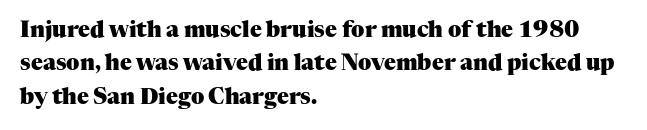
Q: Is the text bold? A: Yes.
Q: Is the text italic (slanted)? A: No, it is upright.
Q: Is the text underlined? A: No.
Q: How is the paragraph aligned? A: Left-aligned.
Q: Is the spacing between letters normal or unusually wide? A: Normal.
Q: Is the spacing between lines tight, normal or loose? A: Normal.
